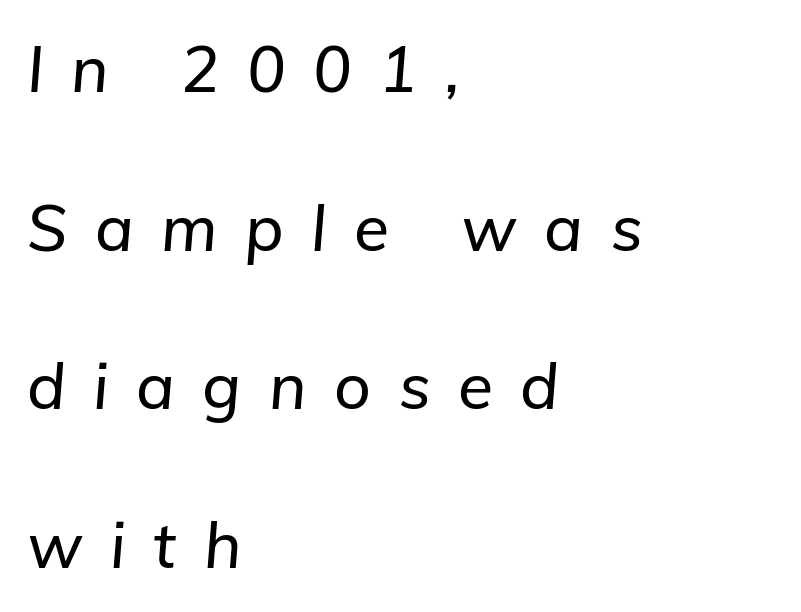
Q: Is the text italic (slanted)? A: Yes, it leans right by about 5 degrees.
Q: Is the text underlined? A: No.
Q: How is the paragraph aligned? A: Left-aligned.
Q: Is the spacing between letters normal or unusually wide? A: Unusually wide.
Q: Is the spacing between lines tight, normal or loose? A: Loose.
Q: Width (condensed, normal, or wide)? A: Normal.
Q: Stroke contrast? A: Low.
Q: x-height? A: Medium.
Q: Monospaced? A: No.
